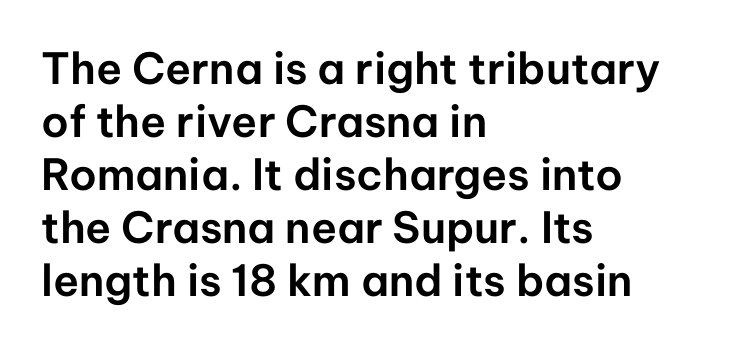
The image shows 43 px sans-serif type, upright; set left-aligned, line spacing 1.23x, normal letter spacing, not underlined; low stroke contrast and a medium x-height.
